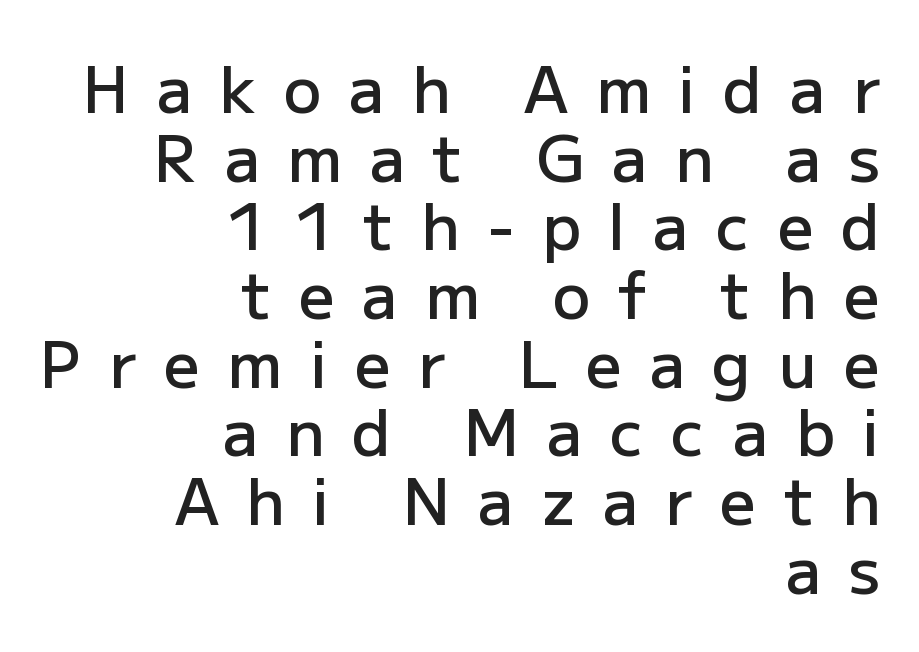
In terms of weight, the rendering is demibold, just under bold. Style check: upright. Inter-character spacing is expanded well beyond the font's built-in metrics. The space beneath each line is pristine and unruled. The paragraph has a hard right edge and a soft left edge.
